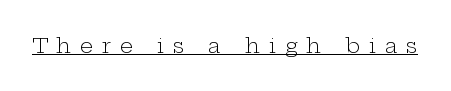
The image shows 21 px text type, upright; set unusually wide letter spacing (+0.41 em), underlined.
